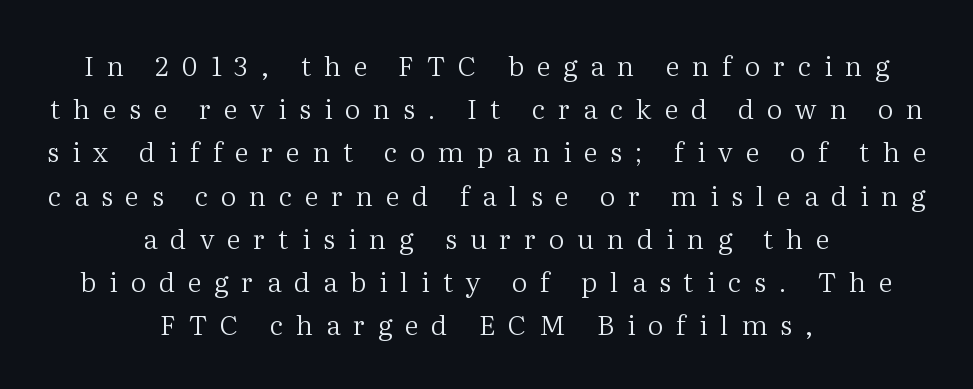
The image shows 27 px text type, upright; set centered, normal line spacing (1.6x), unusually wide letter spacing (+0.48 em), not underlined.
